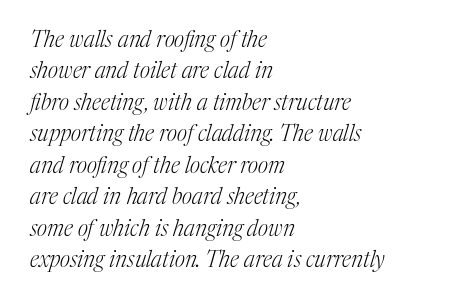
{"italic": "yes", "lean": "right", "slant_degrees": 17, "bold": "no", "underline": "no", "align": "left", "line_spacing": "normal", "line_spacing_ratio": 1.43, "letter_spacing": "normal", "letter_spacing_em": 0.0, "glyph_px": 22}
